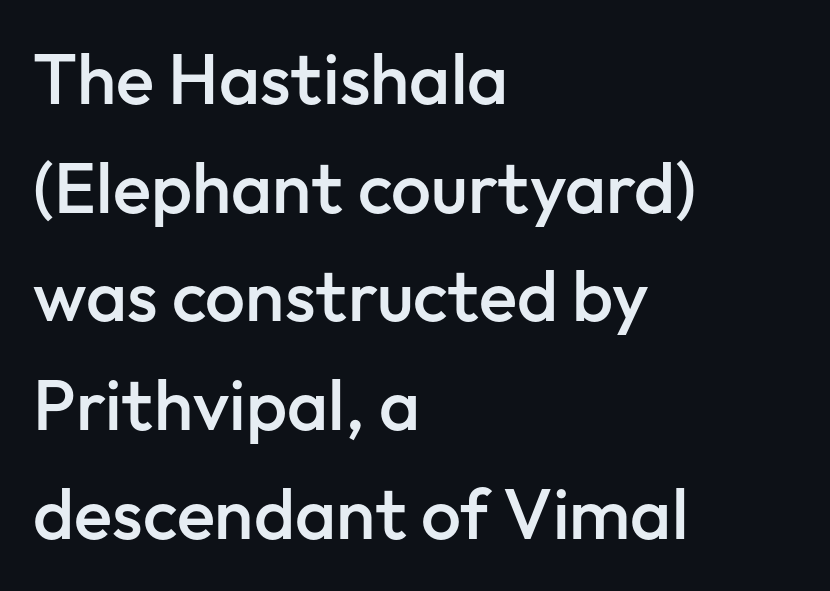
The image shows 71 px semibold sans-serif type, upright; set left-aligned, normal line spacing (1.53x), normal letter spacing, not underlined; low stroke contrast and a medium x-height.
